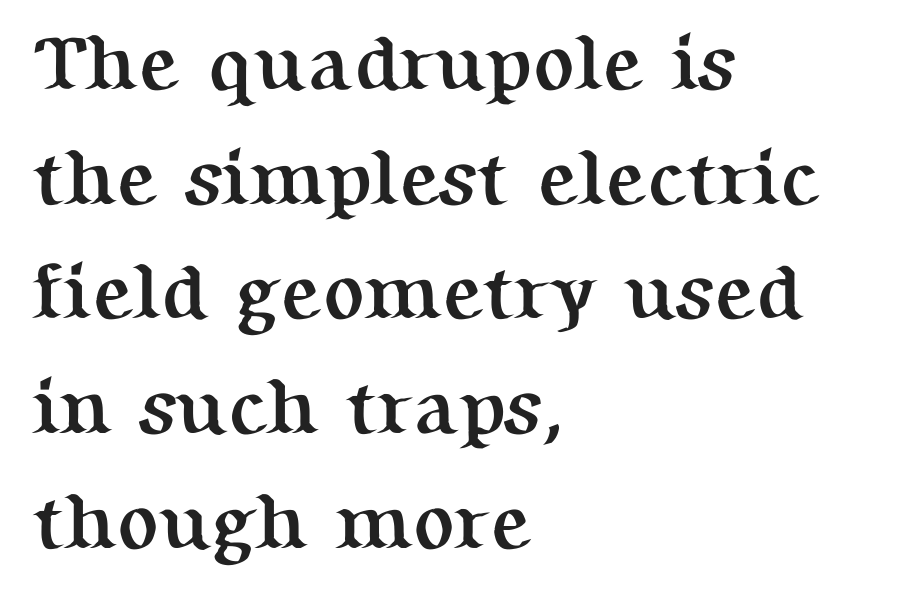
{"serif": "yes", "italic": "no", "bold": "yes", "weight": "semibold", "width": "normal", "stroke_contrast": "medium", "x_height": "medium", "monospaced": "no", "underline": "no", "align": "left", "line_spacing": "normal", "line_spacing_ratio": 1.49, "letter_spacing": "normal", "letter_spacing_em": 0.0, "glyph_px": 77}
